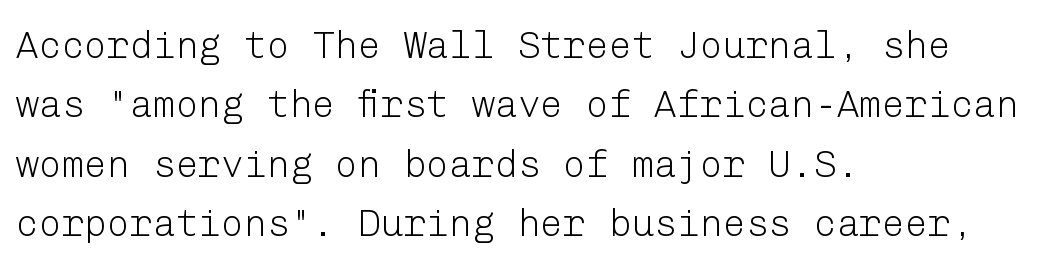
The image shows 38 px light sans-serif type, upright; set left-aligned, normal line spacing (1.56x), normal letter spacing, not underlined; low stroke contrast and a medium x-height.
